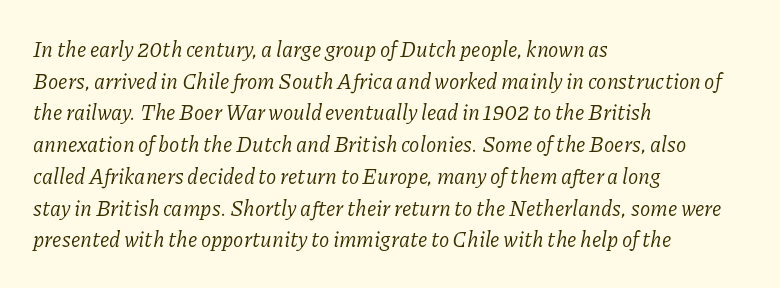
{"italic": "yes", "lean": "right", "slant_degrees": 11, "bold": "no", "underline": "no", "align": "left", "line_spacing": "normal", "line_spacing_ratio": 1.51, "letter_spacing": "normal", "letter_spacing_em": 0.0, "glyph_px": 21}
